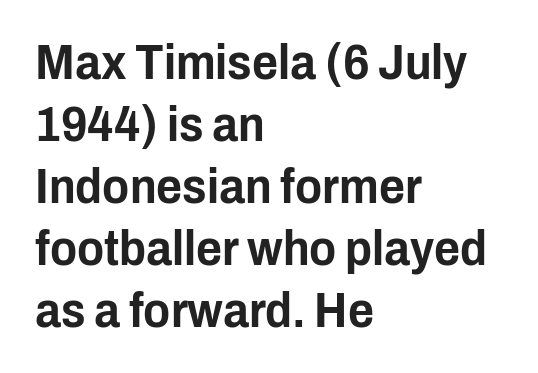
Q: Is the text italic (slanted)? A: No, it is upright.
Q: Is the typeface a serif or a sans-serif typeface? A: Sans-serif.
Q: Is the text underlined? A: No.
Q: How is the paragraph aligned? A: Left-aligned.
Q: Is the spacing between letters normal or unusually wide? A: Normal.
Q: Width (condensed, normal, or wide)? A: Condensed.
Q: Stroke contrast? A: Low.
Q: x-height? A: Medium.
Q: Monospaced? A: No.
